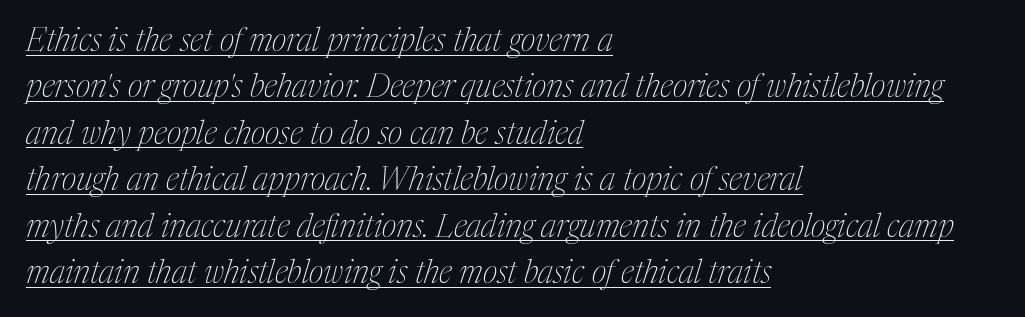
{"serif": "yes", "italic": "yes", "lean": "right", "slant_degrees": 17, "bold": "no", "weight": "thin", "width": "condensed", "stroke_contrast": "medium", "x_height": "medium", "monospaced": "no", "underline": "yes", "align": "left", "line_spacing": "normal", "line_spacing_ratio": 1.45, "letter_spacing": "normal", "letter_spacing_em": 0.0, "glyph_px": 32}
